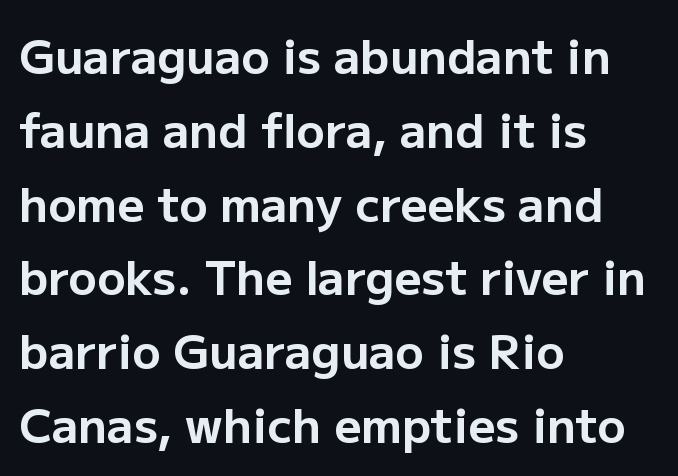
The image shows 47 px bold sans-serif type, upright; set left-aligned, normal line spacing (1.57x), normal letter spacing, not underlined; low stroke contrast and a medium x-height.
